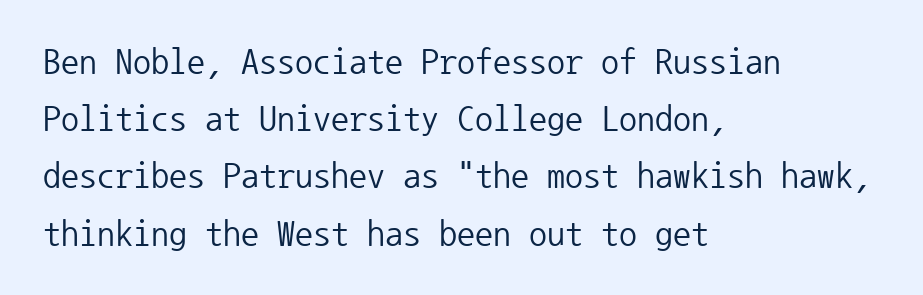
Is the stroke heavy? The answer is a plain regular-or-lighter. The leading is moderate, giving the passage an even texture. The rendering uses typewriter-style spacing with identical character cells. The strip under each line holds only bare page. Font category for this specimen: sans-serif. Compared with a centered layout, this one pins lines to the left instead.
